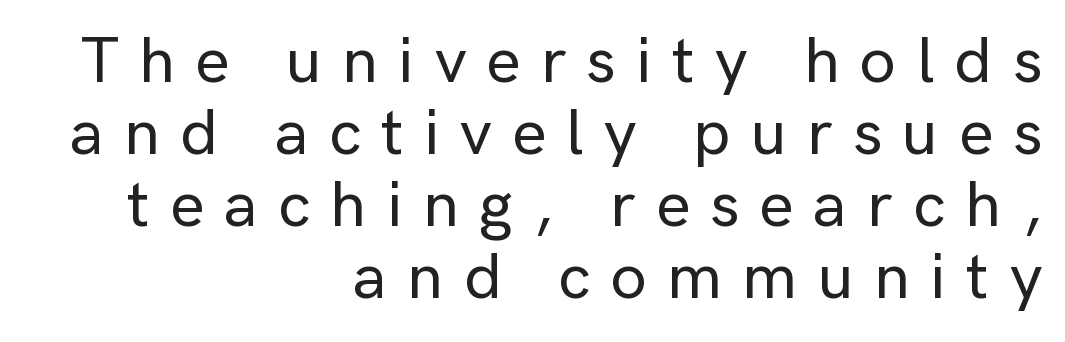
The rendering anchors every line to the right-hand side. A typesetter would mark this as roman, not italic. How are the letters spaced? Widely, with obvious added tracking. Words float on clear page, feet unadorned. In terms of leading, this rendering errs on the cramped side.
